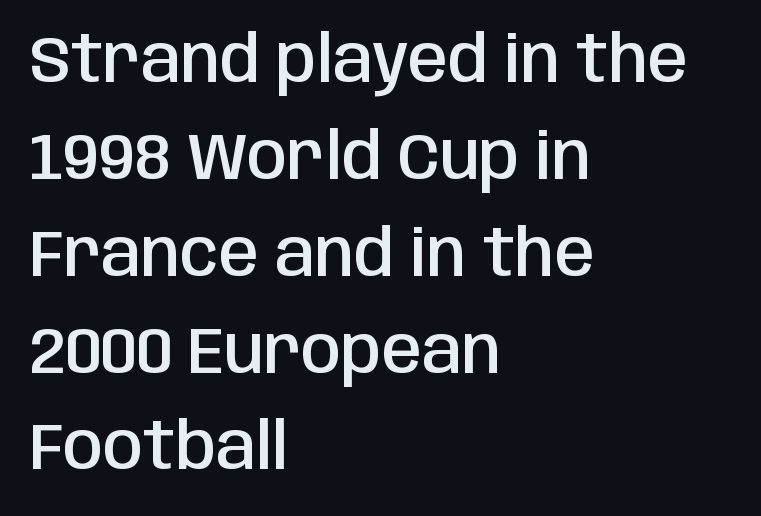
{"serif": "no", "italic": "no", "bold": "semi", "weight": "semibold", "width": "condensed", "stroke_contrast": "low", "x_height": "large", "monospaced": "no", "underline": "no", "align": "left", "line_spacing": "normal", "line_spacing_ratio": 1.49, "letter_spacing": "normal", "letter_spacing_em": 0.0, "glyph_px": 65}
